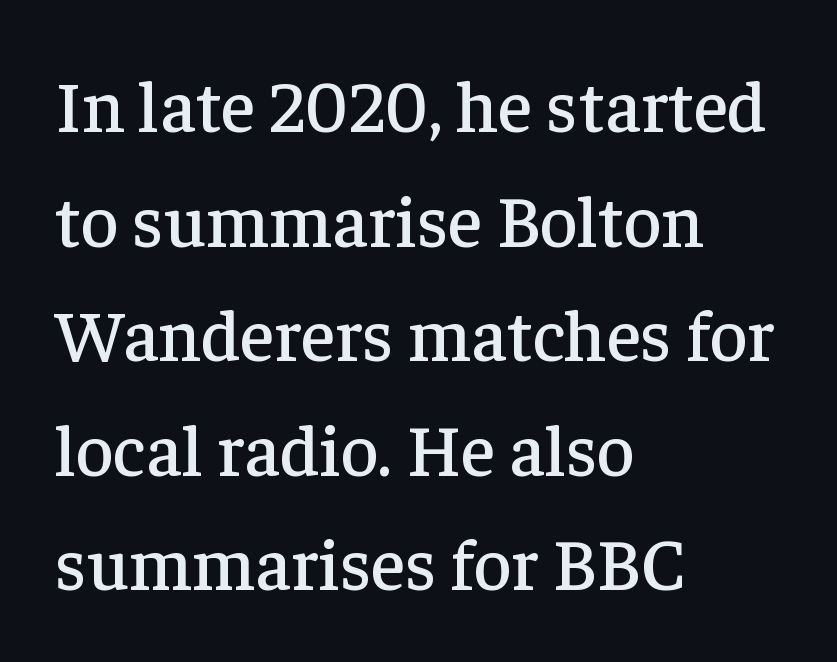
The image shows 73 px serif type, upright; set left-aligned, normal line spacing (1.57x), normal letter spacing, not underlined; low stroke contrast and a medium x-height.
